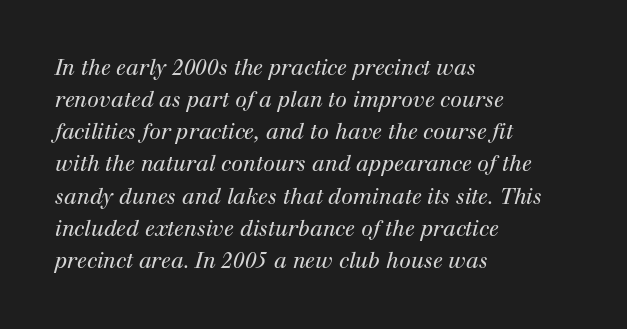
The image shows 21 px text type, italic (leaning right); set left-aligned, normal line spacing (1.53x), normal letter spacing, not underlined.
